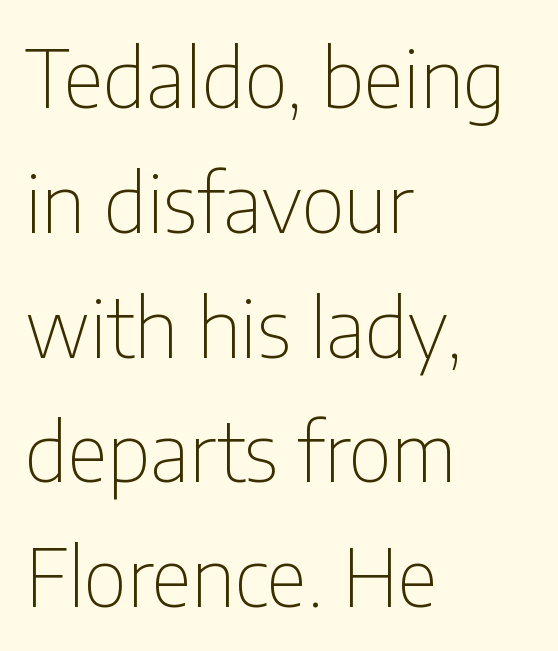
What's the leading like? Ordinary, nothing unusual. The type family on display is of the sans-serif kind. The cut favours lightness, reaching ordinary text weight at its darkest. Each letter keeps its own natural width here, so spacing adapts to shape.
